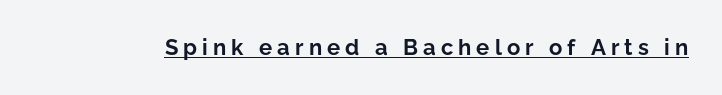
Q: Is the text bold? A: Yes.
Q: Is the text italic (slanted)? A: No, it is upright.
Q: Is the text underlined? A: Yes.
Q: Is the spacing between letters normal or unusually wide? A: Unusually wide.
